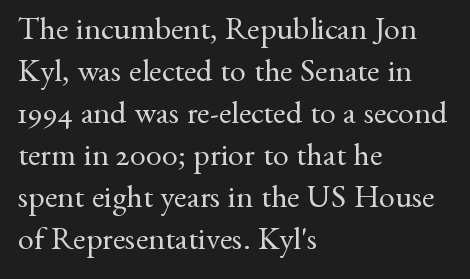
{"serif": "yes", "italic": "no", "bold": "no", "weight": "regular", "width": "normal", "stroke_contrast": "medium", "x_height": "small", "monospaced": "no", "underline": "no", "align": "left", "line_spacing": "normal", "line_spacing_ratio": 1.31, "letter_spacing": "normal", "letter_spacing_em": 0.0, "glyph_px": 32}
